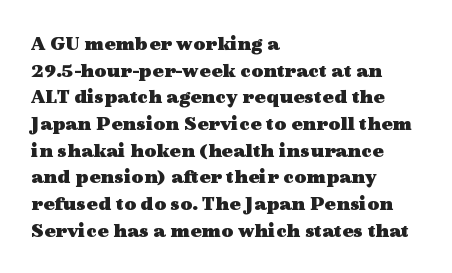
Q: Is the text bold? A: Yes.
Q: Is the text italic (slanted)? A: No, it is upright.
Q: Is the text underlined? A: No.
Q: How is the paragraph aligned? A: Left-aligned.
Q: Is the spacing between letters normal or unusually wide? A: Normal.
Q: Is the spacing between lines tight, normal or loose? A: Normal.
